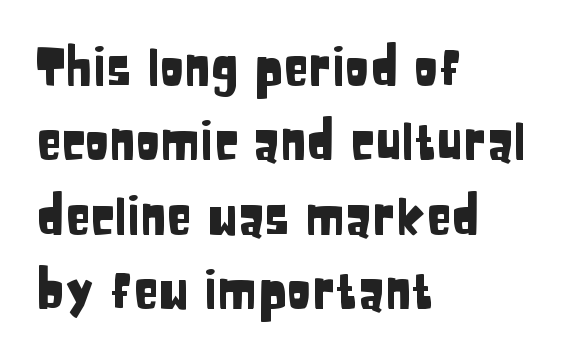
Q: Is the text italic (slanted)? A: No, it is upright.
Q: Is the typeface a serif or a sans-serif typeface? A: Sans-serif.
Q: Is the text underlined? A: No.
Q: How is the paragraph aligned? A: Left-aligned.
Q: Is the spacing between letters normal or unusually wide? A: Normal.
Q: Is the spacing between lines tight, normal or loose? A: Normal.
Q: Width (condensed, normal, or wide)? A: Condensed.
Q: Stroke contrast? A: Low.
Q: x-height? A: Large.
Q: Monospaced? A: No.
